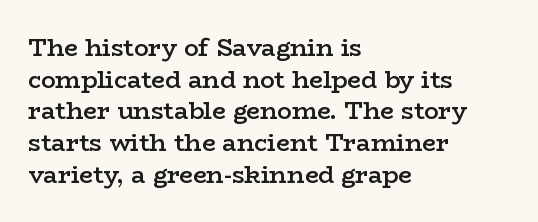
{"italic": "no", "bold": "semi", "underline": "no", "align": "left", "line_spacing": "normal", "line_spacing_ratio": 1.32, "letter_spacing": "normal", "letter_spacing_em": 0.0, "glyph_px": 24}
